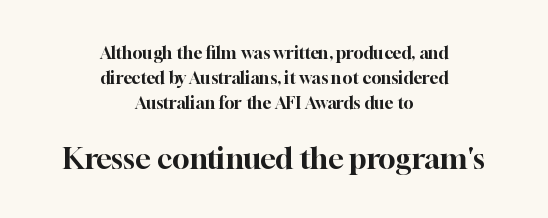
The image shows 29 px serif type, upright; set centered, normal line spacing (1.46x), normal letter spacing, not underlined; the second (bottom) block is 1.71x larger; high stroke contrast and a medium x-height.
